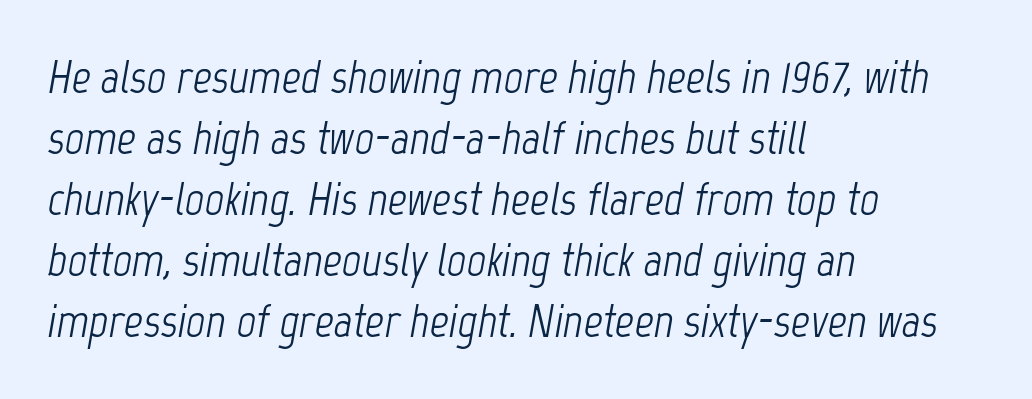
{"italic": "yes", "lean": "right", "slant_degrees": 12, "bold": "no", "weight": "light", "width": "condensed", "stroke_contrast": "low", "x_height": "medium", "monospaced": "no", "underline": "no", "align": "left", "line_spacing": "normal", "line_spacing_ratio": 1.3, "letter_spacing": "normal", "letter_spacing_em": 0.0, "glyph_px": 47}
